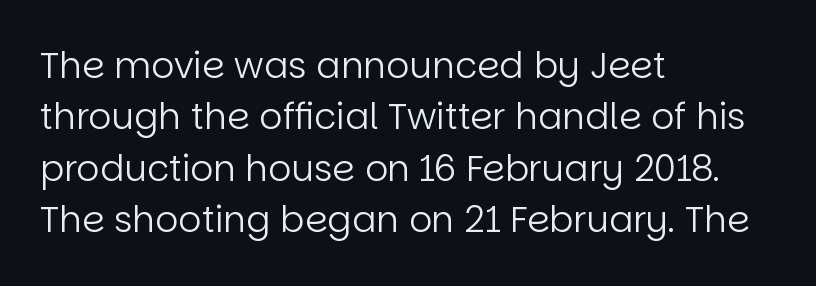
{"serif": "no", "italic": "no", "bold": "no", "weight": "regular", "width": "normal", "stroke_contrast": "low", "x_height": "large", "monospaced": "no", "underline": "no", "align": "left", "line_spacing": "normal", "line_spacing_ratio": 1.43, "letter_spacing": "normal", "letter_spacing_em": 0.0, "glyph_px": 36}
